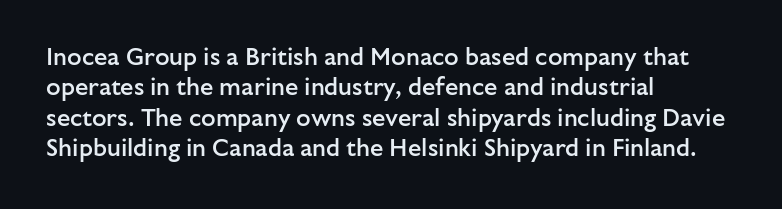
The image shows 24 px text type, upright; set left-aligned, normal line spacing (1.27x), normal letter spacing, not underlined.
